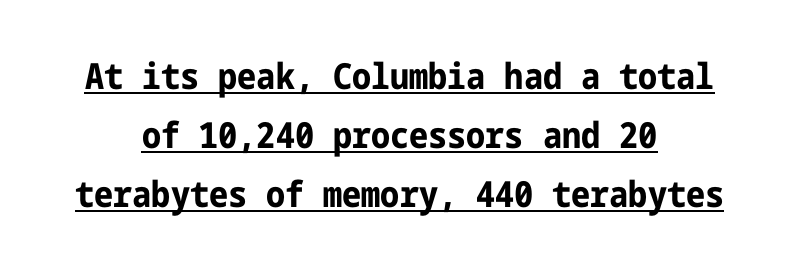
{"serif": "no", "italic": "no", "bold": "yes", "weight": "bold", "width": "condensed", "stroke_contrast": "low", "x_height": "medium", "underline": "yes", "align": "center", "line_spacing": "normal", "line_spacing_ratio": 1.64, "letter_spacing": "normal", "letter_spacing_em": 0.0, "glyph_px": 36}
